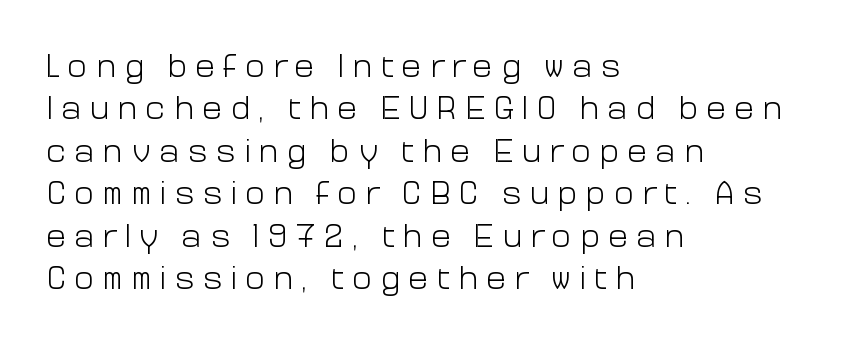
Q: Is the text bold? A: No.
Q: Is the text italic (slanted)? A: No, it is upright.
Q: Is the typeface a serif or a sans-serif typeface? A: Sans-serif.
Q: Is the text underlined? A: No.
Q: How is the paragraph aligned? A: Left-aligned.
Q: Is the spacing between letters normal or unusually wide? A: Unusually wide.
Q: Is the spacing between lines tight, normal or loose? A: Normal.
Q: Width (condensed, normal, or wide)? A: Normal.
Q: Stroke contrast? A: Low.
Q: x-height? A: Medium.
Q: Monospaced? A: No.
